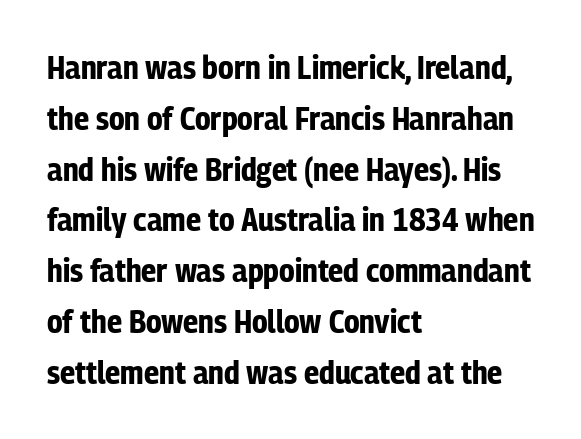
Q: Is the text bold? A: Yes.
Q: Is the text italic (slanted)? A: No, it is upright.
Q: Is the typeface a serif or a sans-serif typeface? A: Sans-serif.
Q: Is the text underlined? A: No.
Q: How is the paragraph aligned? A: Left-aligned.
Q: Is the spacing between letters normal or unusually wide? A: Normal.
Q: Is the spacing between lines tight, normal or loose? A: Normal.
Q: Width (condensed, normal, or wide)? A: Condensed.
Q: Stroke contrast? A: Low.
Q: x-height? A: Medium.
Q: Monospaced? A: No.
